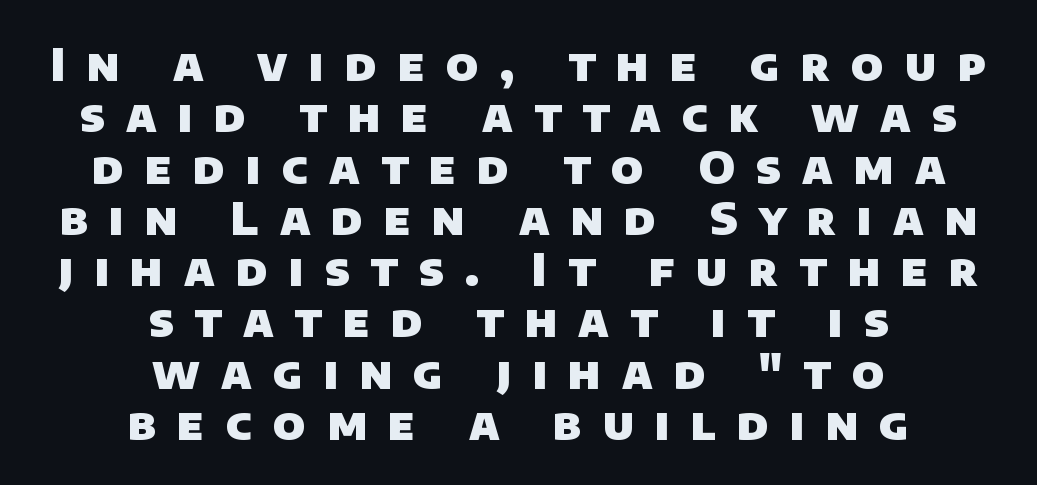
How would I describe the line gaps? Narrow and economical. Note the varied advance widths — an 'i' is clearly narrower than an 'm'. Loose tracking; the words dissolve into strings of separated letters. Glance below the letters and you will spot only blank space. Every row of glyphs is offset so its center matches the block's center. Strokes here are thick enough to call this a true bold.
